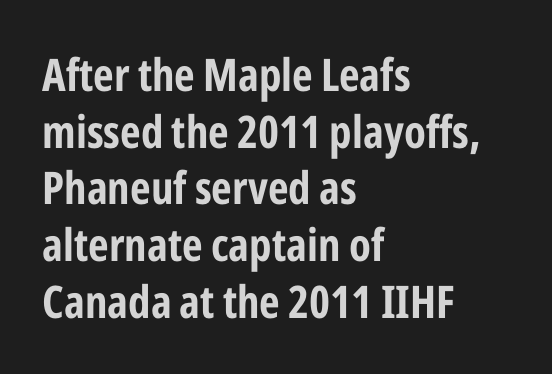
{"serif": "no", "italic": "no", "bold": "yes", "weight": "bold", "width": "condensed", "stroke_contrast": "low", "x_height": "medium", "monospaced": "no", "underline": "no", "align": "left", "line_spacing": "normal", "line_spacing_ratio": 1.26, "letter_spacing": "normal", "letter_spacing_em": 0.0, "glyph_px": 45}
